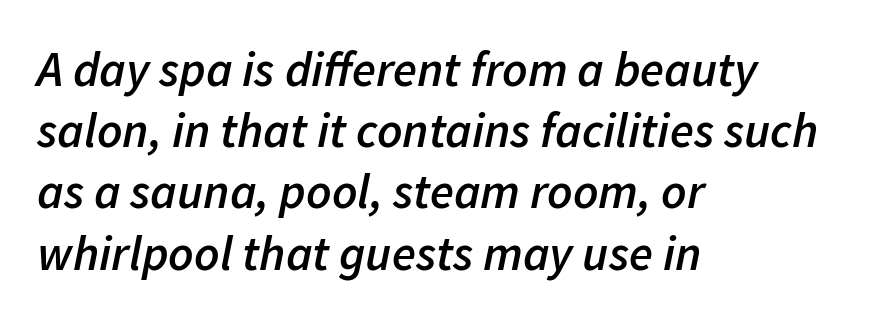
Q: Is the text bold? A: Semi-bold.
Q: Is the text italic (slanted)? A: Yes, it leans right by about 11 degrees.
Q: Is the text underlined? A: No.
Q: How is the paragraph aligned? A: Left-aligned.
Q: Is the spacing between letters normal or unusually wide? A: Normal.
Q: Is the spacing between lines tight, normal or loose? A: Normal.
Q: Width (condensed, normal, or wide)? A: Normal.
Q: Stroke contrast? A: Low.
Q: x-height? A: Medium.
Q: Monospaced? A: No.
